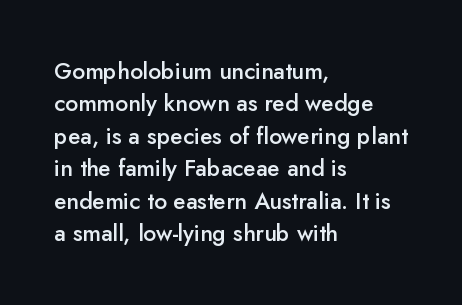
The image shows 23 px text type, upright; set left-aligned, normal line spacing (1.41x), normal letter spacing, not underlined.
